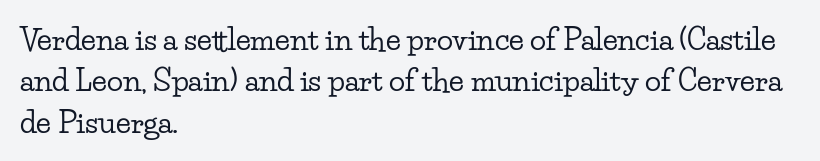
Compared with typical paragraphs, the rows here are spaced about the same. The lines are quadded left. A typesetter would call this proportional, since set widths differ per character. The characters display serif detailing at their extremities.
